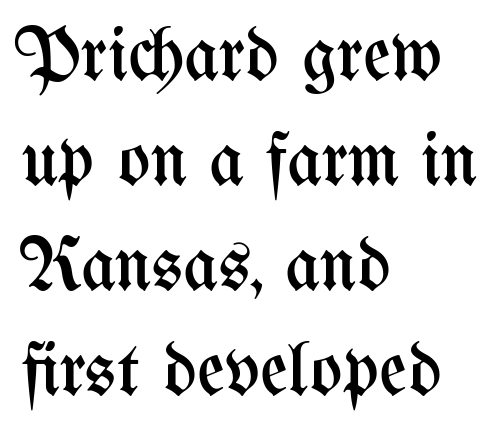
Is this a fixed-width face? No — the glyphs have proportional, varying widths. Tracking value appears to be zero — textbook default spacing. The characters are drawn with everyday or finer stroke widths. Beneath every word, the page is bare. If you drew a ruler down the left edge, every line would touch it.
